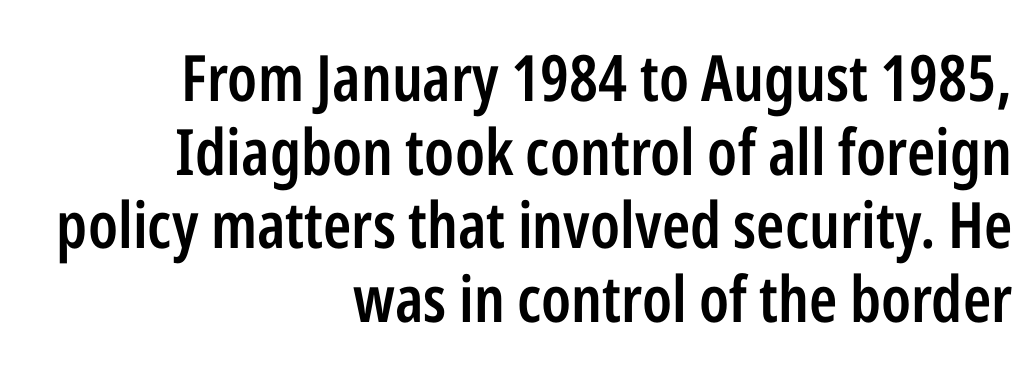
Q: Is the text bold? A: Semi-bold.
Q: Is the text italic (slanted)? A: No, it is upright.
Q: Is the typeface a serif or a sans-serif typeface? A: Sans-serif.
Q: Is the text underlined? A: No.
Q: How is the paragraph aligned? A: Right-aligned.
Q: Is the spacing between letters normal or unusually wide? A: Normal.
Q: Is the spacing between lines tight, normal or loose? A: Tight.
Q: Width (condensed, normal, or wide)? A: Condensed.
Q: Stroke contrast? A: Low.
Q: x-height? A: Medium.
Q: Monospaced? A: No.
